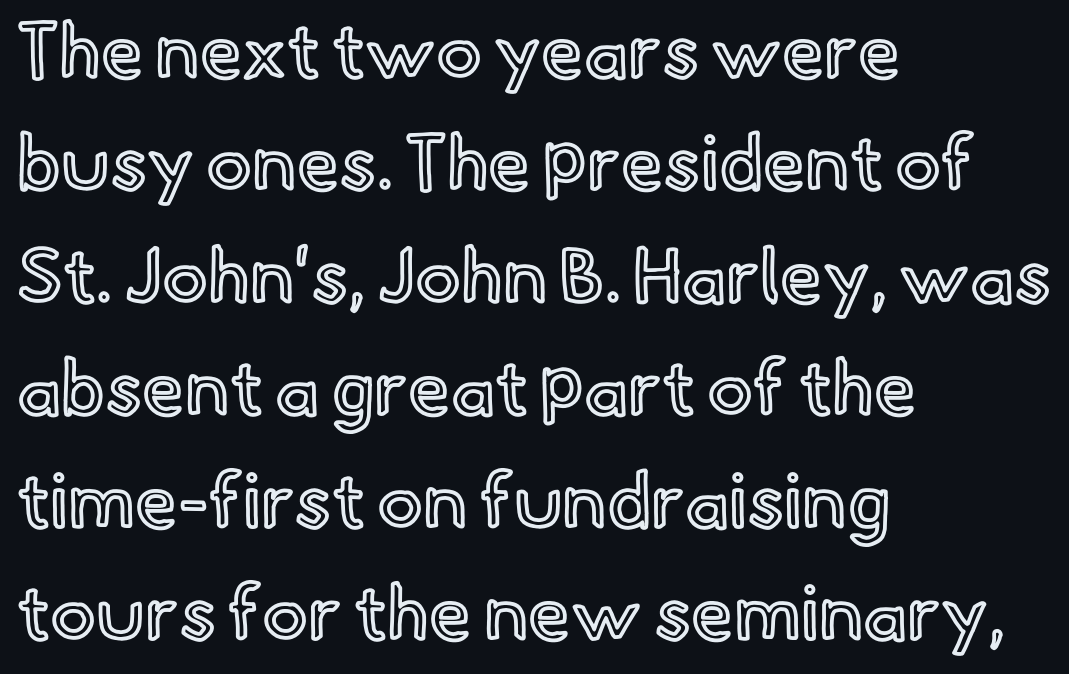
The image shows 76 px text type, upright; set left-aligned, normal line spacing (1.48x), normal letter spacing, not underlined; a small x-height.
